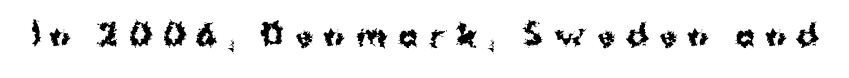
{"serif": "no", "italic": "no", "bold": "yes", "weight": "bold", "width": "normal", "stroke_contrast": "medium", "x_height": "medium", "monospaced": "no", "underline": "no", "letter_spacing": "wide", "letter_spacing_em": 0.38, "glyph_px": 29}
